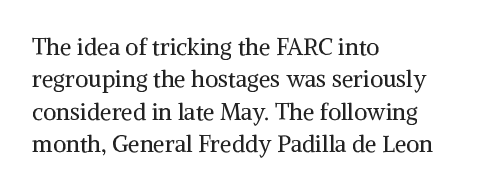
The image shows 23 px text type, upright; set left-aligned, normal line spacing (1.41x), normal letter spacing, not underlined.
